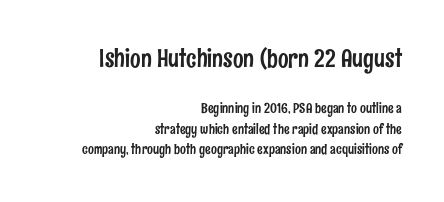
Quick note: underline off. Short note: letters normally spaced. Two sizes are in play, and the larger belongs to the first block. Characters remain perfectly vertical along every line. This sample is right-justified, so line beginnings fall wherever the words allow.
